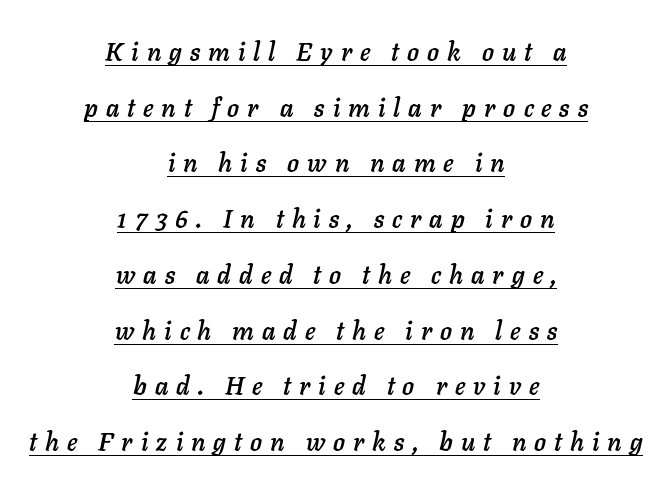
{"italic": "yes", "lean": "right", "slant_degrees": 11, "underline": "yes", "align": "center", "line_spacing": "loose", "line_spacing_ratio": 2.23, "letter_spacing": "wide", "letter_spacing_em": 0.32, "glyph_px": 25}
